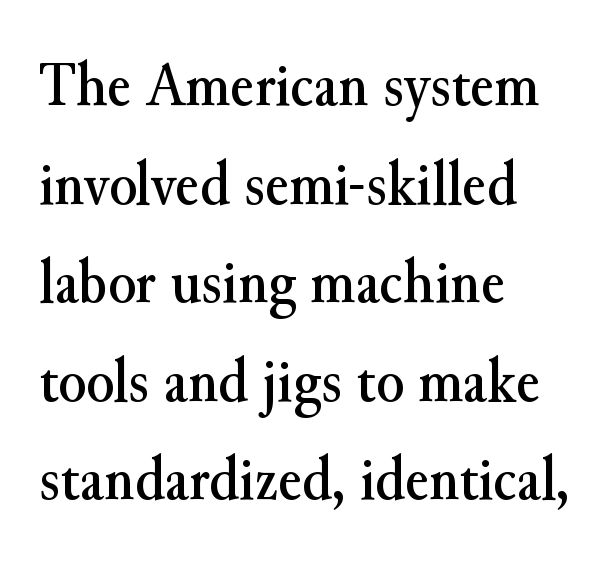
Q: Is the text italic (slanted)? A: No, it is upright.
Q: Is the typeface a serif or a sans-serif typeface? A: Serif.
Q: Is the text underlined? A: No.
Q: How is the paragraph aligned? A: Left-aligned.
Q: Is the spacing between letters normal or unusually wide? A: Normal.
Q: Is the spacing between lines tight, normal or loose? A: Normal.
Q: Width (condensed, normal, or wide)? A: Normal.
Q: Stroke contrast? A: Medium.
Q: x-height? A: Small.
Q: Monospaced? A: No.
